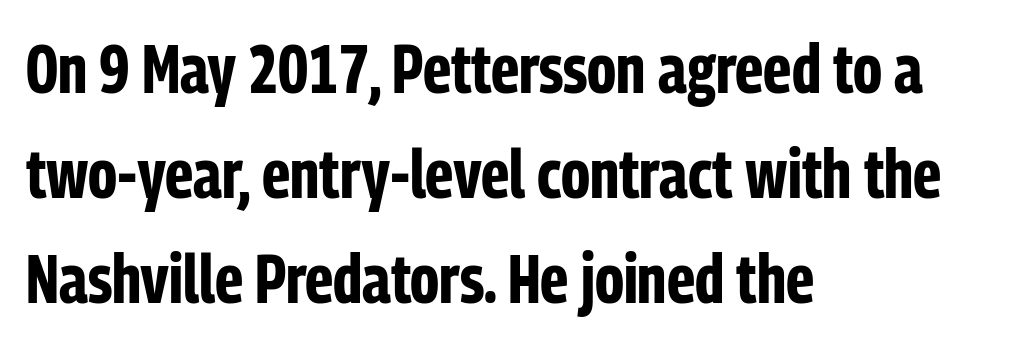
Q: Is the text bold? A: Yes.
Q: Is the text italic (slanted)? A: No, it is upright.
Q: Is the typeface a serif or a sans-serif typeface? A: Sans-serif.
Q: Is the text underlined? A: No.
Q: How is the paragraph aligned? A: Left-aligned.
Q: Is the spacing between letters normal or unusually wide? A: Normal.
Q: Is the spacing between lines tight, normal or loose? A: Normal.
Q: Width (condensed, normal, or wide)? A: Condensed.
Q: Stroke contrast? A: Low.
Q: x-height? A: Medium.
Q: Monospaced? A: No.
